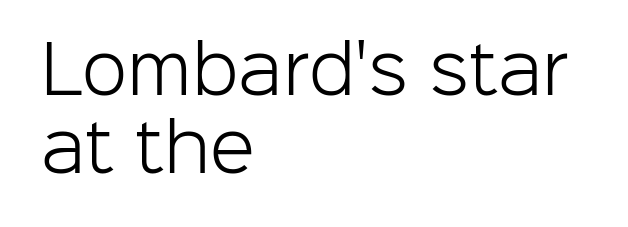
Q: Is the text bold? A: No.
Q: Is the text italic (slanted)? A: No, it is upright.
Q: Is the typeface a serif or a sans-serif typeface? A: Sans-serif.
Q: Is the text underlined? A: No.
Q: How is the paragraph aligned? A: Left-aligned.
Q: Is the spacing between letters normal or unusually wide? A: Normal.
Q: Width (condensed, normal, or wide)? A: Normal.
Q: Stroke contrast? A: Low.
Q: x-height? A: Medium.
Q: Monospaced? A: No.
